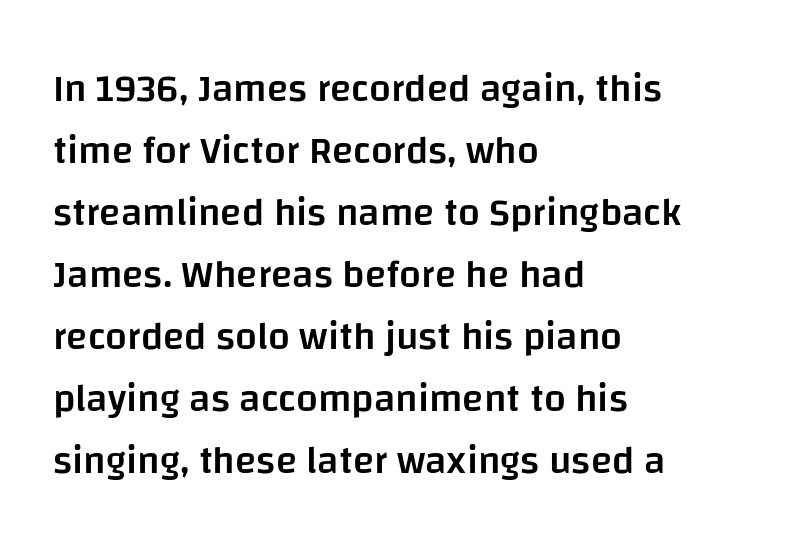
No italicization has been applied; the sample stays upright. On the weight axis this lands at semibold, roughly 600. You could not count columns in this text — the font is proportionally spaced. Words appear dense and cohesive because spacing is normal. A classic flush-left, rag-right setting is used for this passage. The glyphs in this specimen are sans serif.
